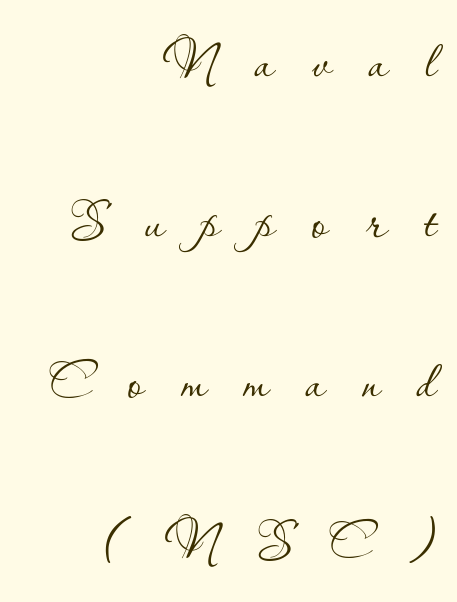
The image shows 74 px thin type; set right-aligned, loose line spacing (2.16x), unusually wide letter spacing (+0.5 em), not underlined; low stroke contrast and a small x-height.
